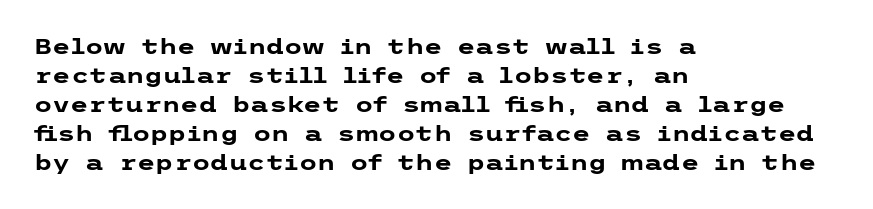
The lines are quadded left. These lines keep a tight, regular rhythm from letter to letter. The gap between lines stays unmarked. It's the straight-up-and-down kind of type. The rendering uses a moderate line-height, typical for paragraphs. Pretty heavy lettering here — definitely bold.
